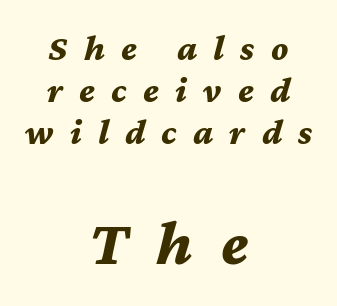
Vertical spacing — tight. You could only call the tracking loose — the letters float apart. The lines in this sample share a center point and differ in where they start and stop. Quick note: underline off.
